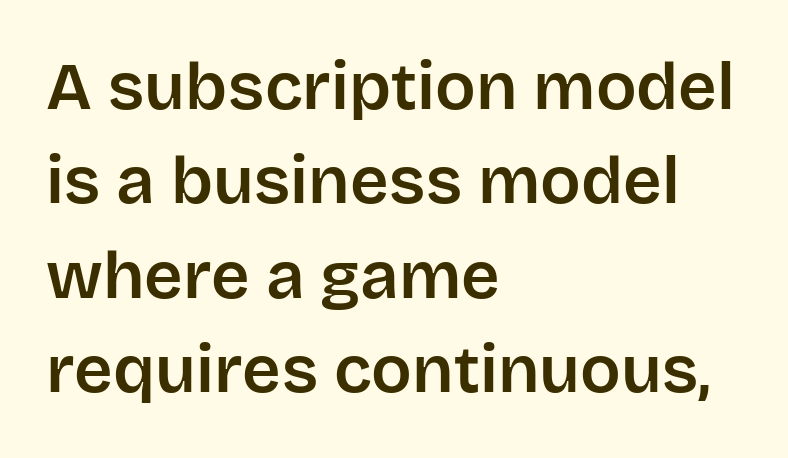
The image shows 67 px sans-serif type, upright; set left-aligned, normal line spacing (1.41x), normal letter spacing, not underlined; low stroke contrast and a large x-height.
